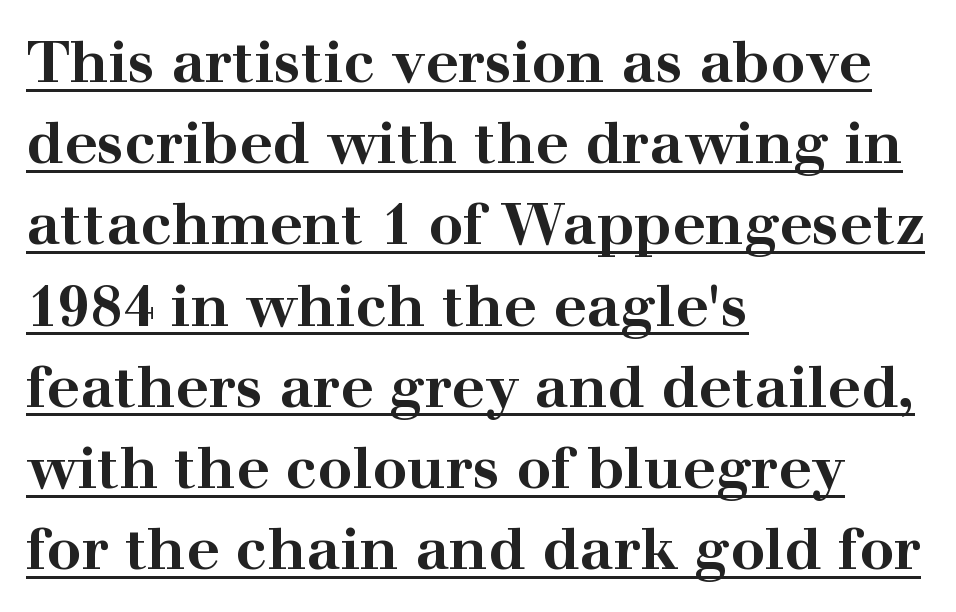
Q: Is the text bold? A: Yes.
Q: Is the text italic (slanted)? A: No, it is upright.
Q: Is the typeface a serif or a sans-serif typeface? A: Serif.
Q: Is the text underlined? A: Yes.
Q: How is the paragraph aligned? A: Left-aligned.
Q: Is the spacing between letters normal or unusually wide? A: Normal.
Q: Is the spacing between lines tight, normal or loose? A: Normal.
Q: Width (condensed, normal, or wide)? A: Wide.
Q: Stroke contrast? A: High.
Q: x-height? A: Medium.
Q: Monospaced? A: No.
